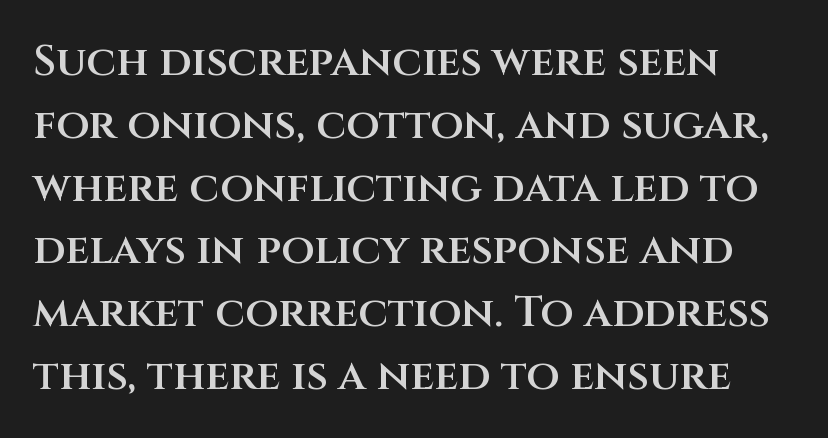
The image shows 43 px semibold sans-serif type, upright; set normal line spacing (1.46x), normal letter spacing, not underlined; medium stroke contrast and a large x-height.
